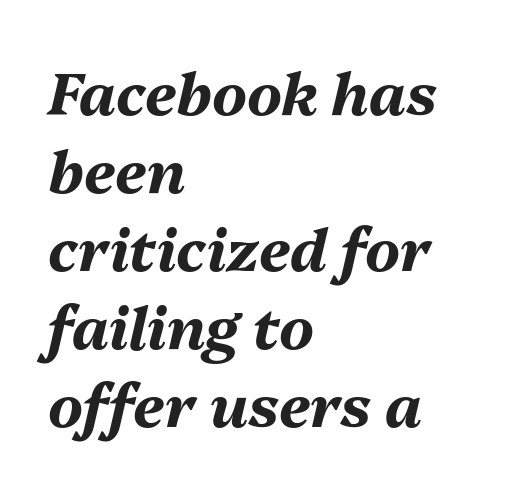
The image shows 59 px bold type, italic (leaning right); set left-aligned, normal line spacing (1.32x), normal letter spacing, not underlined; medium stroke contrast and a medium x-height.
